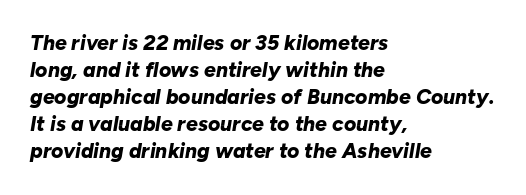
Q: Is the text bold? A: Yes.
Q: Is the text italic (slanted)? A: Yes, it leans right by about 10 degrees.
Q: Is the text underlined? A: No.
Q: How is the paragraph aligned? A: Left-aligned.
Q: Is the spacing between letters normal or unusually wide? A: Normal.
Q: Is the spacing between lines tight, normal or loose? A: Normal.
